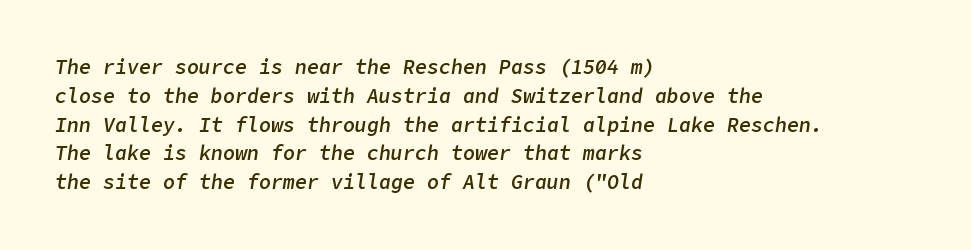
Tracking here is standard; glyphs follow each other at the usual distance. Decoration check: the copy has no underline. Emphasis-style slanted type is in use. The passage shown is semibold, sitting just below true bold. Teacher's note: observe the even left margin — that is flush-left alignment.
